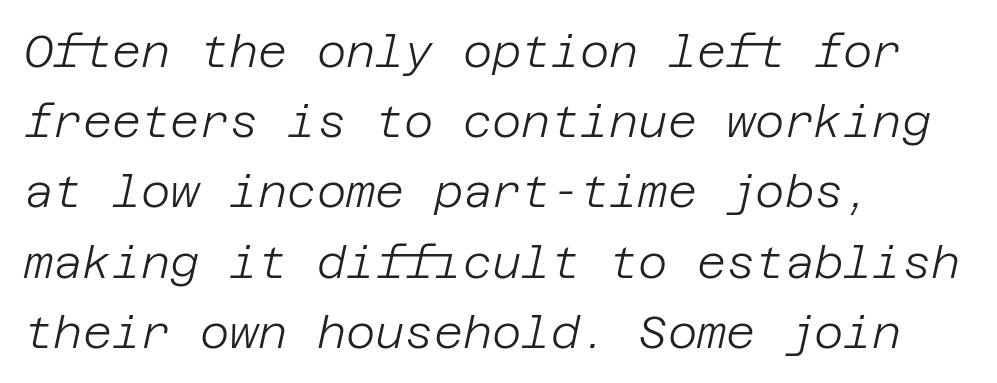
Q: Is the text bold? A: No.
Q: Is the text italic (slanted)? A: Yes, it leans right by about 12 degrees.
Q: Is the text underlined? A: No.
Q: How is the paragraph aligned? A: Left-aligned.
Q: Is the spacing between letters normal or unusually wide? A: Normal.
Q: Is the spacing between lines tight, normal or loose? A: Normal.
Q: Width (condensed, normal, or wide)? A: Normal.
Q: Stroke contrast? A: Low.
Q: x-height? A: Large.
